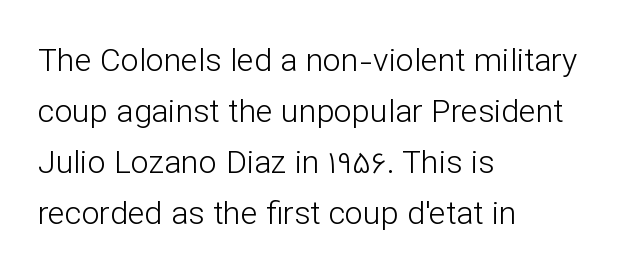
Letter spacing: default. The passage shown stacks its lines at a standard gap. Regarding serifs, this sample does without them. Caption: multi-line text, flush left, ragged right. The passage shown is typed in a proportional face where columns would drift.
